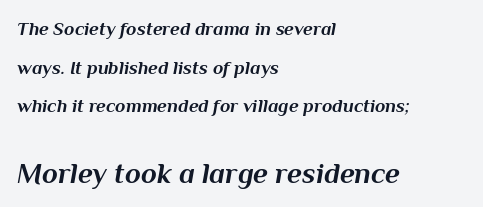
{"italic": "yes", "lean": "right", "slant_degrees": 10, "bold": "yes", "weight": "bold", "width": "normal", "stroke_contrast": "medium", "x_height": "medium", "monospaced": "no", "underline": "no", "align": "left", "line_spacing": "loose", "line_spacing_ratio": 2.03, "letter_spacing": "normal", "letter_spacing_em": 0.0, "larger_block": "second", "size_ratio": 1.53, "glyph_px": 29}
